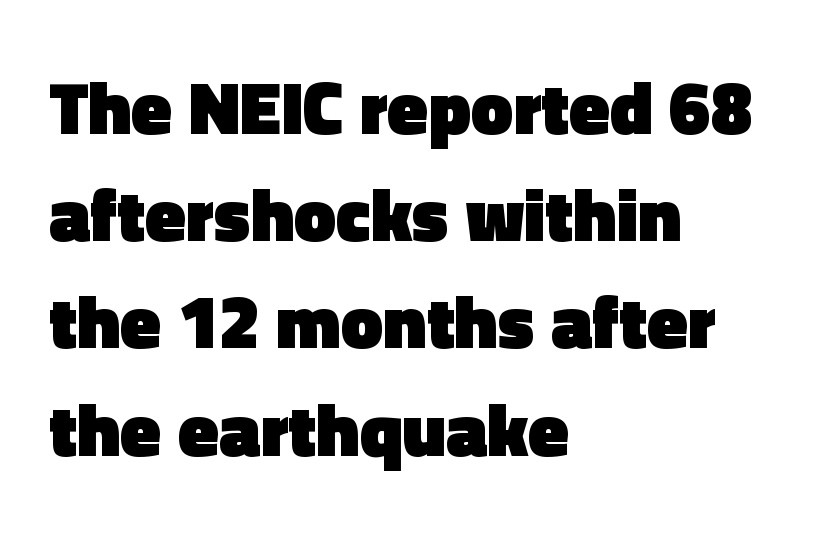
Q: Is the text bold? A: Yes.
Q: Is the text italic (slanted)? A: No, it is upright.
Q: Is the typeface a serif or a sans-serif typeface? A: Sans-serif.
Q: Is the text underlined? A: No.
Q: How is the paragraph aligned? A: Left-aligned.
Q: Is the spacing between letters normal or unusually wide? A: Normal.
Q: Is the spacing between lines tight, normal or loose? A: Normal.
Q: Width (condensed, normal, or wide)? A: Normal.
Q: x-height? A: Medium.
Q: Monospaced? A: No.
